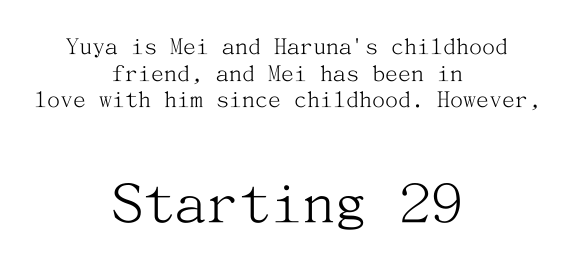
The image shows 64 px light serif type, upright; set centered, tight line spacing (1.02x), normal letter spacing, not underlined; the second (bottom) block is 2.46x larger; medium stroke contrast and a medium x-height.
